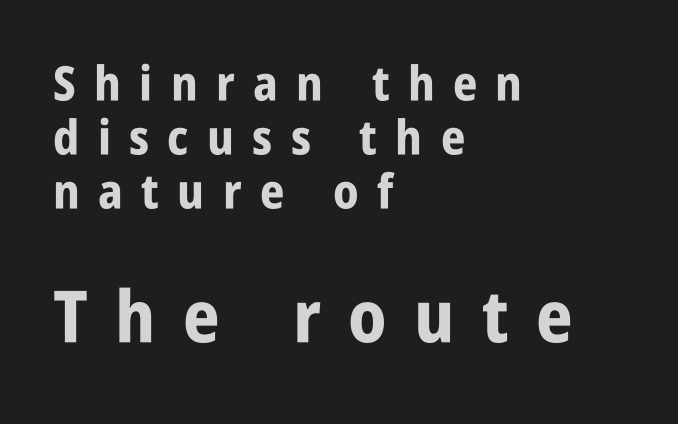
{"serif": "no", "italic": "no", "bold": "yes", "weight": "bold", "width": "condensed", "stroke_contrast": "low", "x_height": "large", "monospaced": "no", "underline": "no", "align": "left", "line_spacing": "tight", "line_spacing_ratio": 1.12, "letter_spacing": "wide", "letter_spacing_em": 0.38, "larger_block": "second", "size_ratio": 1.5, "glyph_px": 72}
